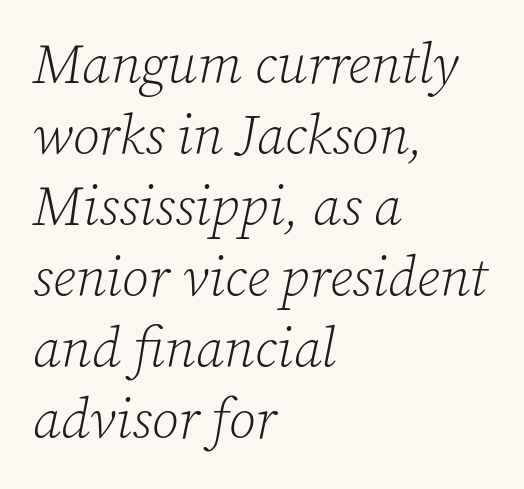
No chunkiness to these letters — they're not bold. Type without underlining. Reading down the block, your eye returns to a fixed left position each line. The block of text has a typical density, with ordinary space between rows.
